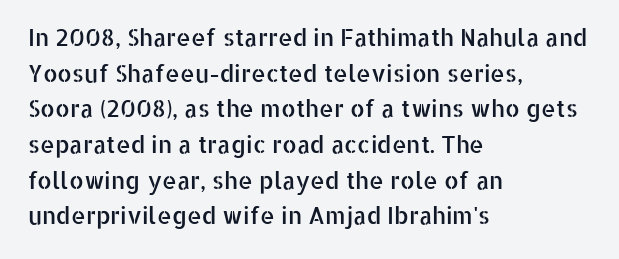
The image shows 23 px text type, upright; set left-aligned, normal line spacing (1.55x), normal letter spacing, not underlined.
